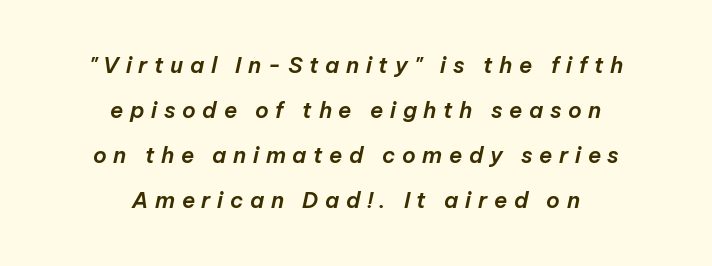
Q: Is the text italic (slanted)? A: Yes, it leans right by about 12 degrees.
Q: Is the text underlined? A: No.
Q: How is the paragraph aligned? A: Centered.
Q: Is the spacing between letters normal or unusually wide? A: Unusually wide.
Q: Is the spacing between lines tight, normal or loose? A: Loose.
